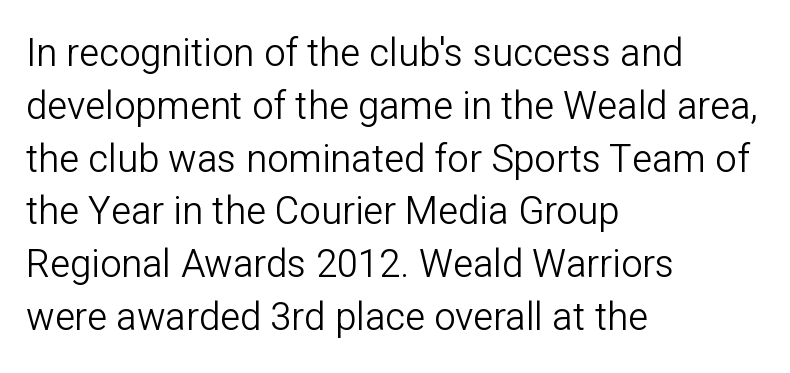
{"serif": "no", "italic": "no", "bold": "no", "weight": "light", "width": "normal", "stroke_contrast": "low", "x_height": "medium", "monospaced": "no", "underline": "no", "align": "left", "line_spacing": "normal", "line_spacing_ratio": 1.39, "letter_spacing": "normal", "letter_spacing_em": 0.0, "glyph_px": 38}
